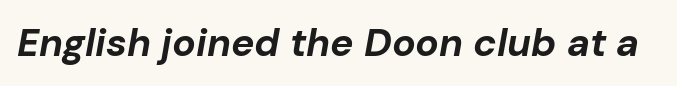
The image shows 39 px bold type, italic (leaning right); set normal letter spacing, not underlined; low stroke contrast and a medium x-height.
